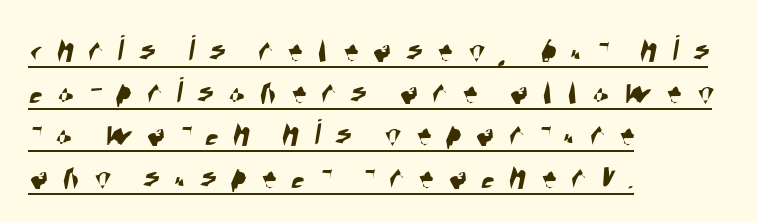
Q: Is the typeface a serif or a sans-serif typeface? A: Sans-serif.
Q: Is the text underlined? A: Yes.
Q: How is the paragraph aligned? A: Left-aligned.
Q: Is the spacing between letters normal or unusually wide? A: Unusually wide.
Q: Is the spacing between lines tight, normal or loose? A: Tight.
Q: Width (condensed, normal, or wide)? A: Condensed.
Q: Stroke contrast? A: High.
Q: x-height? A: Large.
Q: Monospaced? A: No.
